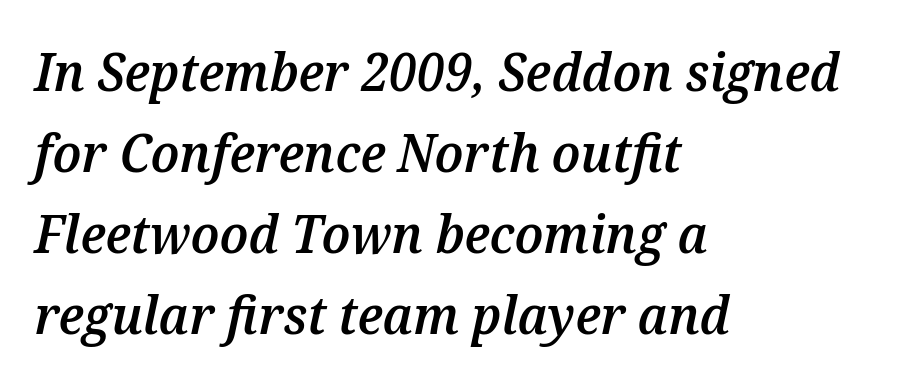
Is this a fixed-width face? No — the glyphs have proportional, varying widths. This is the in-between weight designers call semibold or demi. This rendering leaves character spacing at its baseline value. This sample keeps an unexceptional amount of space between lines. Lines of text with bare space underneath. If you drew a ruler down the left edge, every line would touch it.
